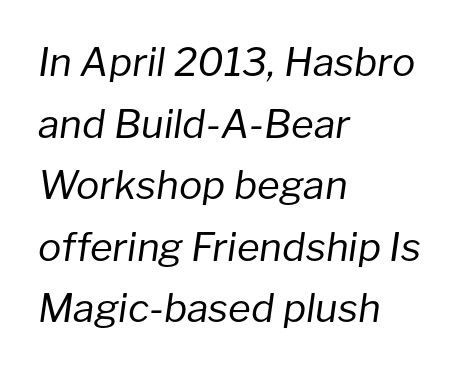
Q: Is the text bold? A: No.
Q: Is the text italic (slanted)? A: Yes, it leans right by about 8 degrees.
Q: Is the text underlined? A: No.
Q: How is the paragraph aligned? A: Left-aligned.
Q: Is the spacing between letters normal or unusually wide? A: Normal.
Q: Is the spacing between lines tight, normal or loose? A: Normal.
Q: Width (condensed, normal, or wide)? A: Normal.
Q: Stroke contrast? A: Low.
Q: x-height? A: Medium.
Q: Monospaced? A: No.
